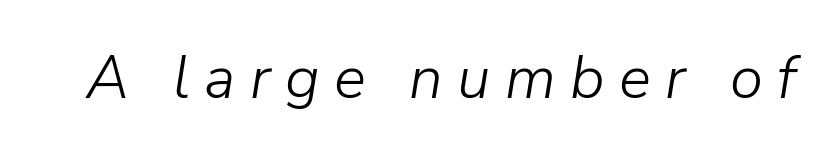
Q: Is the text bold? A: No.
Q: Is the text italic (slanted)? A: Yes, it leans right by about 9 degrees.
Q: Is the text underlined? A: No.
Q: Is the spacing between letters normal or unusually wide? A: Unusually wide.
Q: Width (condensed, normal, or wide)? A: Normal.
Q: Stroke contrast? A: Low.
Q: x-height? A: Medium.
Q: Monospaced? A: No.
